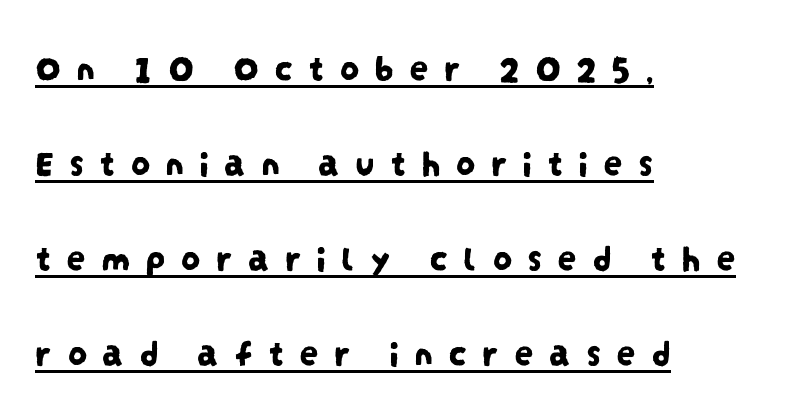
Q: Is the typeface a serif or a sans-serif typeface? A: Sans-serif.
Q: Is the text underlined? A: Yes.
Q: How is the paragraph aligned? A: Left-aligned.
Q: Is the spacing between letters normal or unusually wide? A: Unusually wide.
Q: Is the spacing between lines tight, normal or loose? A: Loose.
Q: Width (condensed, normal, or wide)? A: Condensed.
Q: Stroke contrast? A: Low.
Q: x-height? A: Large.
Q: Monospaced? A: No.
